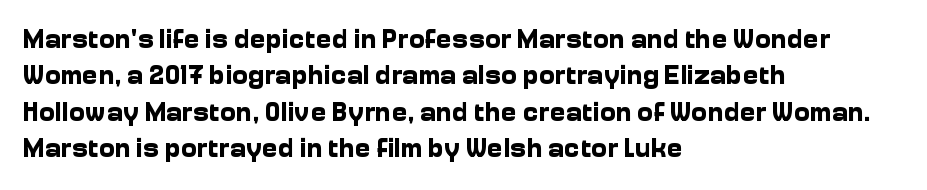
The lettering stays uniformly vertical, giving the passage a roman look. Letters rest on an invisible, unmarked baseline. This block has exactly the height ordinary leading produces. Spacing between characters is what you'd get straight out of the box. Notice how thick the strokes are: this is what a full bold looks like.
